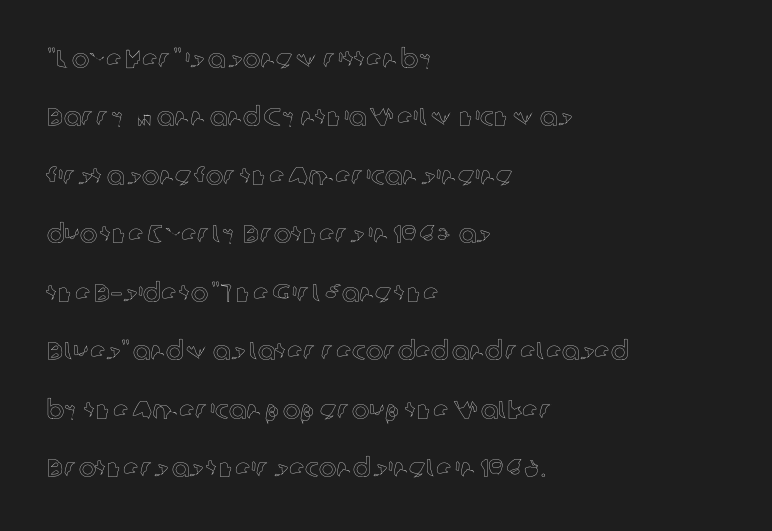
The image shows 26 px text type, upright; set left-aligned, loose line spacing (2.25x), normal letter spacing, not underlined.
